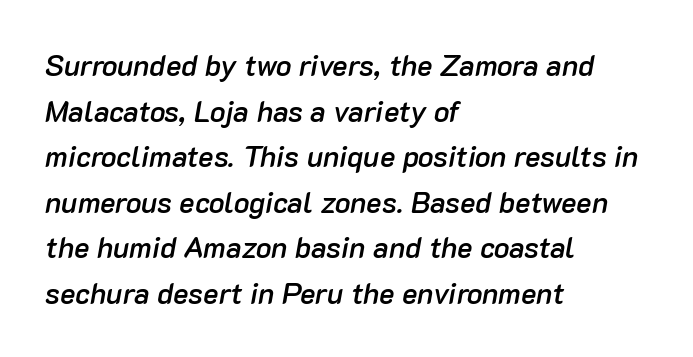
{"italic": "yes", "lean": "right", "slant_degrees": 10, "bold": "semi", "weight": "semibold", "width": "normal", "stroke_contrast": "low", "x_height": "medium", "monospaced": "no", "underline": "no", "align": "left", "line_spacing": "normal", "line_spacing_ratio": 1.57, "letter_spacing": "normal", "letter_spacing_em": 0.0, "glyph_px": 29}
